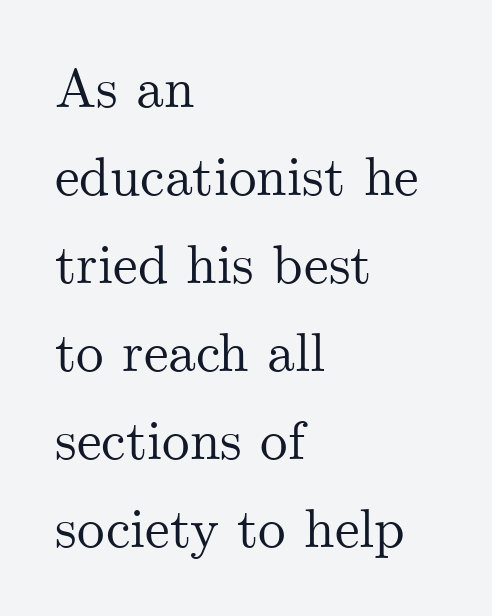
The image shows 55 px serif type, upright; set left-aligned, normal line spacing (1.6x), normal letter spacing, not underlined; medium stroke contrast and a small x-height.
